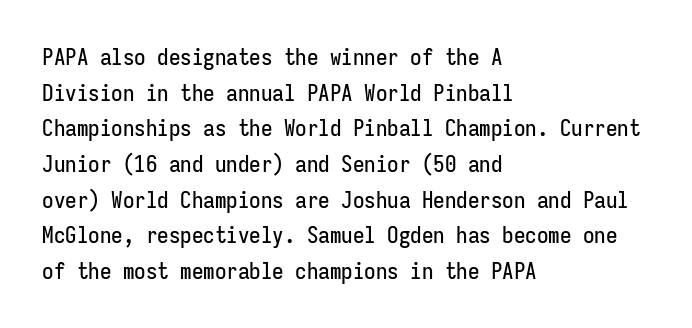
{"italic": "no", "underline": "no", "align": "left", "line_spacing": "normal", "line_spacing_ratio": 1.55, "letter_spacing": "normal", "letter_spacing_em": 0.0, "glyph_px": 23}
